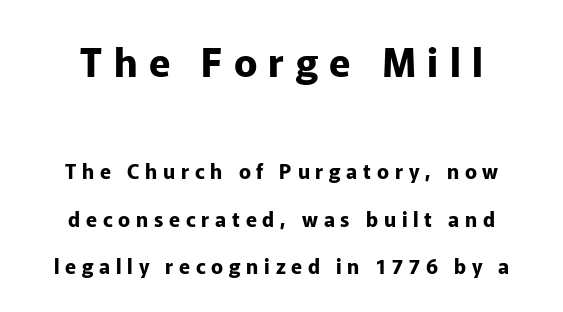
The image shows 39 px bold sans-serif type, upright; set loose line spacing (2.38x), unusually wide letter spacing (+0.29 em), not underlined; the first (top) block is 1.95x larger; low stroke contrast and a medium x-height.
